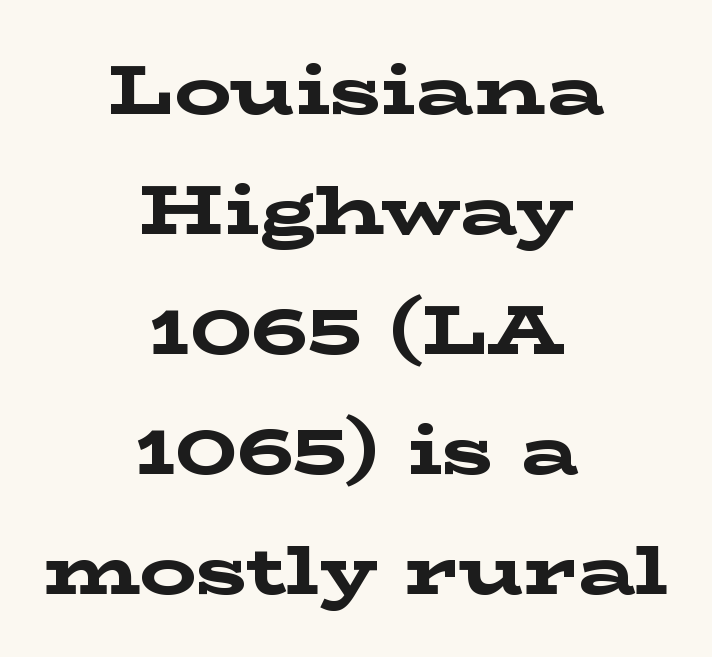
{"serif": "yes", "italic": "no", "bold": "yes", "weight": "bold", "width": "wide", "stroke_contrast": "low", "x_height": "medium", "monospaced": "no", "underline": "no", "align": "center", "line_spacing": "normal", "line_spacing_ratio": 1.69, "letter_spacing": "normal", "letter_spacing_em": 0.0, "glyph_px": 71}
